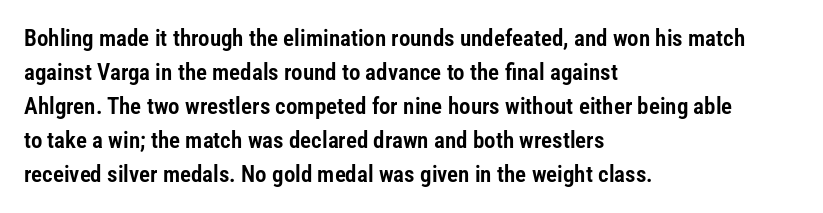
{"italic": "no", "underline": "no", "align": "left", "line_spacing": "normal", "line_spacing_ratio": 1.48, "letter_spacing": "normal", "letter_spacing_em": 0.0, "glyph_px": 23}
